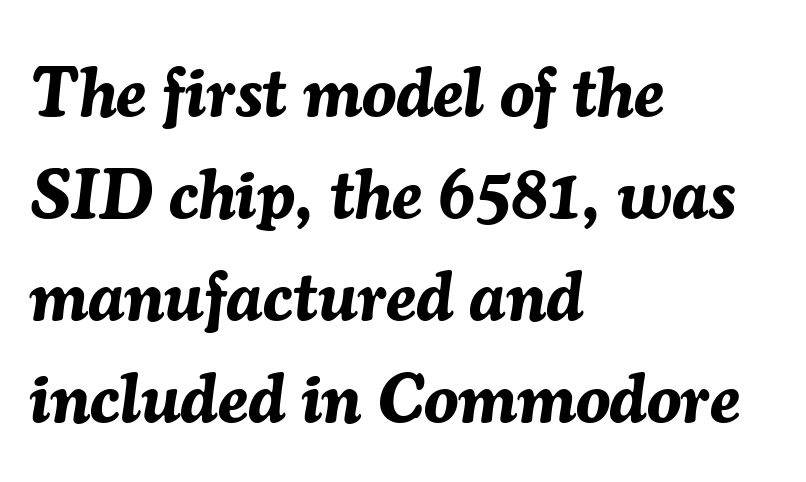
The image shows 69 px bold type, italic (leaning right); set left-aligned, normal line spacing (1.48x), normal letter spacing, not underlined; medium stroke contrast and a medium x-height.
